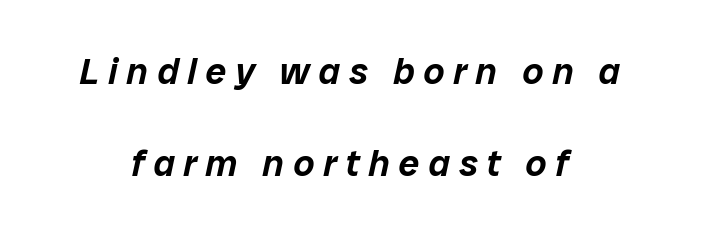
{"italic": "yes", "lean": "right", "slant_degrees": 12, "width": "normal", "stroke_contrast": "low", "x_height": "medium", "monospaced": "no", "underline": "no", "align": "center", "line_spacing": "loose", "line_spacing_ratio": 2.48, "letter_spacing": "wide", "letter_spacing_em": 0.24, "glyph_px": 37}
